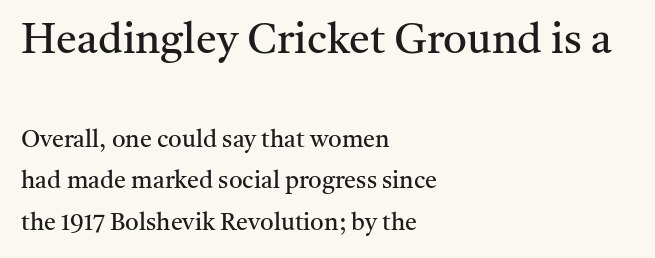
The image shows 42 px regular-weight serif type, upright; set left-aligned, line spacing 1.74x, normal letter spacing, not underlined; the first (top) block is 1.75x larger; medium stroke contrast and a medium x-height.
